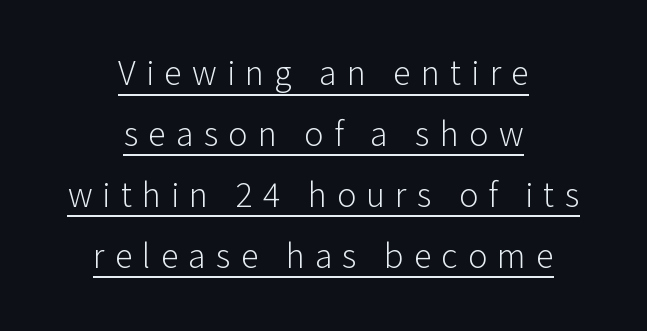
Q: Is the text bold? A: No.
Q: Is the text italic (slanted)? A: No, it is upright.
Q: Is the typeface a serif or a sans-serif typeface? A: Sans-serif.
Q: Is the text underlined? A: Yes.
Q: How is the paragraph aligned? A: Centered.
Q: Is the spacing between letters normal or unusually wide? A: Unusually wide.
Q: Is the spacing between lines tight, normal or loose? A: Normal.
Q: Width (condensed, normal, or wide)? A: Normal.
Q: Stroke contrast? A: Low.
Q: x-height? A: Medium.
Q: Monospaced? A: No.
